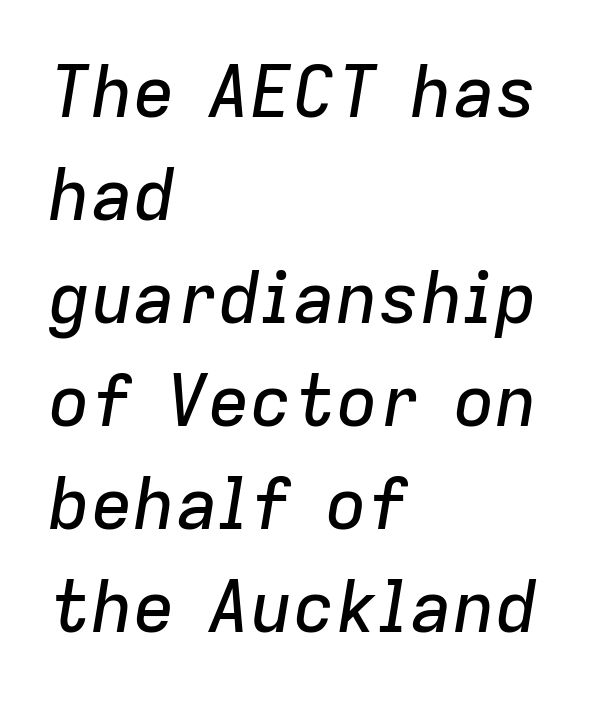
{"italic": "yes", "lean": "right", "slant_degrees": 9, "width": "normal", "stroke_contrast": "low", "x_height": "medium", "monospaced": "no", "underline": "no", "align": "left", "line_spacing": "normal", "line_spacing_ratio": 1.45, "letter_spacing": "normal", "letter_spacing_em": 0.0, "glyph_px": 71}
